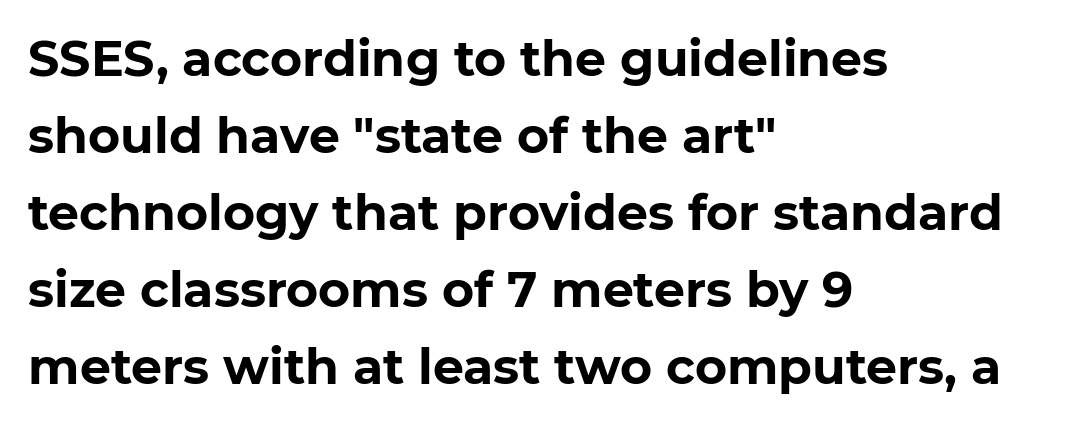
Q: Is the text bold? A: Yes.
Q: Is the text italic (slanted)? A: No, it is upright.
Q: Is the typeface a serif or a sans-serif typeface? A: Sans-serif.
Q: Is the text underlined? A: No.
Q: How is the paragraph aligned? A: Left-aligned.
Q: Is the spacing between letters normal or unusually wide? A: Normal.
Q: Is the spacing between lines tight, normal or loose? A: Normal.
Q: Width (condensed, normal, or wide)? A: Normal.
Q: Stroke contrast? A: Low.
Q: x-height? A: Medium.
Q: Monospaced? A: No.
